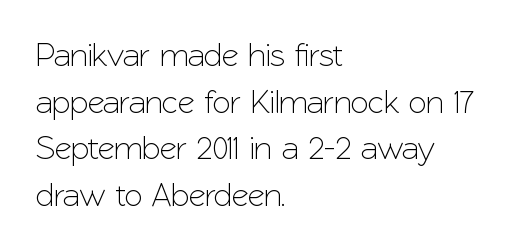
The zone under the glyphs is completely vacant. You could not count columns in this text — the font is proportionally spaced. Compared with typical paragraphs, the rows here are spaced about the same. This is roman type, the default non-slanted kind.
